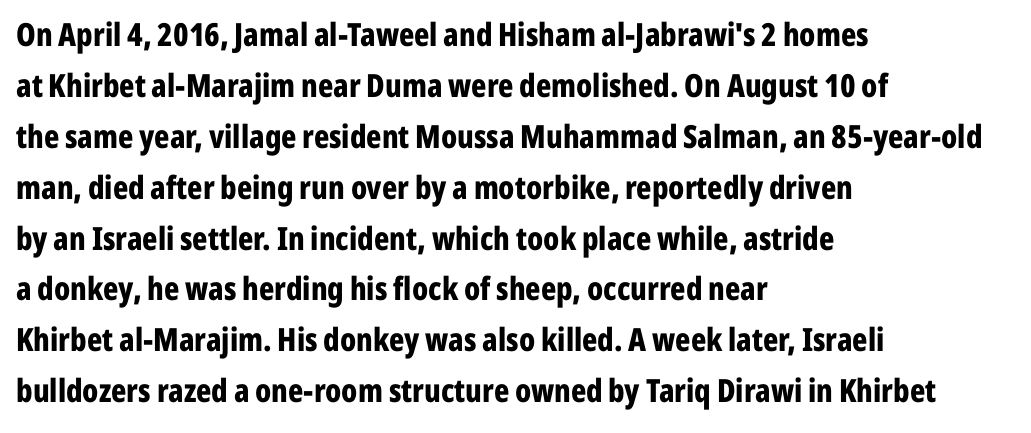
The image shows 32 px bold, condensed sans-serif type, upright; set left-aligned, normal line spacing (1.59x), normal letter spacing, not underlined; low stroke contrast and a medium x-height.
